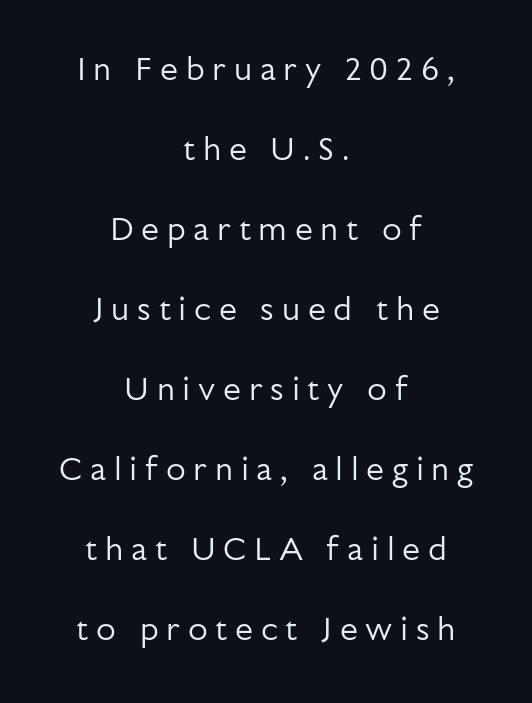
Q: Is the text bold? A: No.
Q: Is the text italic (slanted)? A: No, it is upright.
Q: Is the typeface a serif or a sans-serif typeface? A: Sans-serif.
Q: Is the text underlined? A: No.
Q: How is the paragraph aligned? A: Centered.
Q: Is the spacing between letters normal or unusually wide? A: Unusually wide.
Q: Is the spacing between lines tight, normal or loose? A: Loose.
Q: Width (condensed, normal, or wide)? A: Normal.
Q: Stroke contrast? A: Low.
Q: x-height? A: Medium.
Q: Monospaced? A: No.
